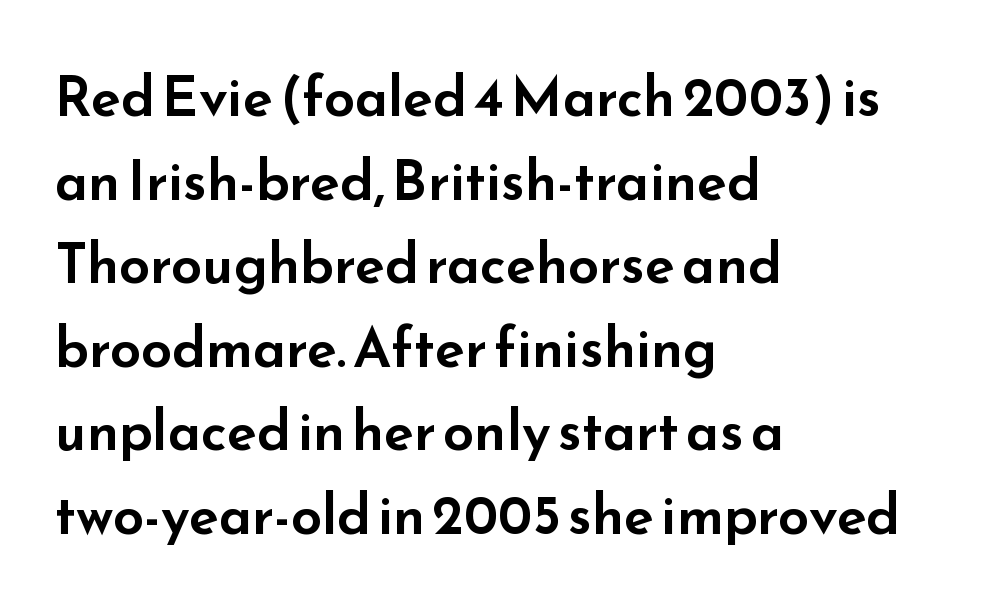
Q: Is the text italic (slanted)? A: No, it is upright.
Q: Is the typeface a serif or a sans-serif typeface? A: Sans-serif.
Q: Is the text underlined? A: No.
Q: How is the paragraph aligned? A: Left-aligned.
Q: Is the spacing between letters normal or unusually wide? A: Normal.
Q: Is the spacing between lines tight, normal or loose? A: Normal.
Q: Width (condensed, normal, or wide)? A: Wide.
Q: Stroke contrast? A: Low.
Q: x-height? A: Small.
Q: Monospaced? A: No.
